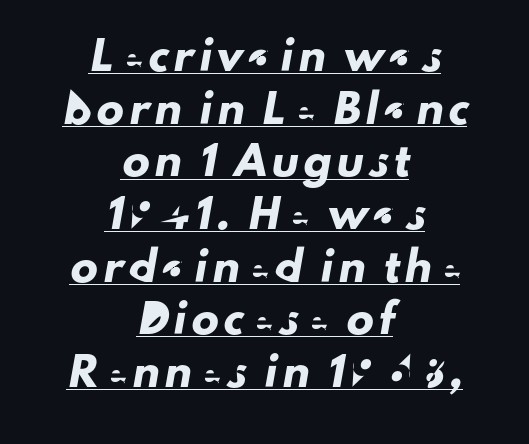
Q: Is the text underlined? A: Yes.
Q: How is the paragraph aligned? A: Centered.
Q: Is the spacing between letters normal or unusually wide? A: Unusually wide.
Q: Is the spacing between lines tight, normal or loose? A: Loose.
